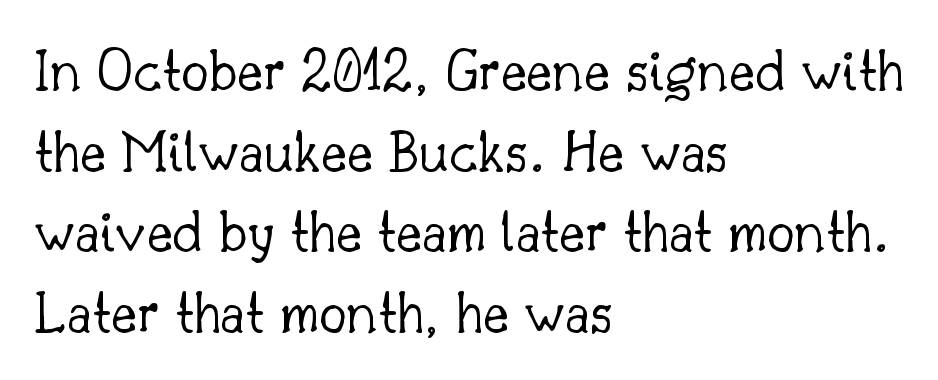
The image shows 62 px light type, upright; set left-aligned, normal line spacing (1.3x), normal letter spacing, not underlined; low stroke contrast and a small x-height.
